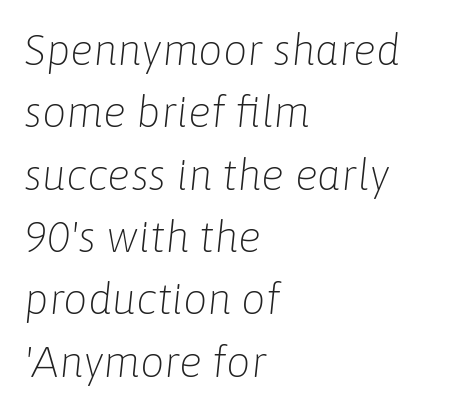
Q: Is the text bold? A: No.
Q: Is the text italic (slanted)? A: Yes, it leans right by about 6 degrees.
Q: Is the text underlined? A: No.
Q: How is the paragraph aligned? A: Left-aligned.
Q: Is the spacing between letters normal or unusually wide? A: Normal.
Q: Is the spacing between lines tight, normal or loose? A: Normal.
Q: Width (condensed, normal, or wide)? A: Normal.
Q: Stroke contrast? A: Low.
Q: x-height? A: Medium.
Q: Monospaced? A: No.
